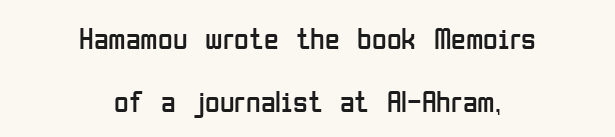
{"serif": "no", "italic": "no", "bold": "no", "weight": "regular", "width": "condensed", "stroke_contrast": "low", "x_height": "medium", "monospaced": "no", "underline": "no", "align": "center", "line_spacing": "loose", "line_spacing_ratio": 2.1, "letter_spacing": "normal", "letter_spacing_em": 0.0, "glyph_px": 30}
